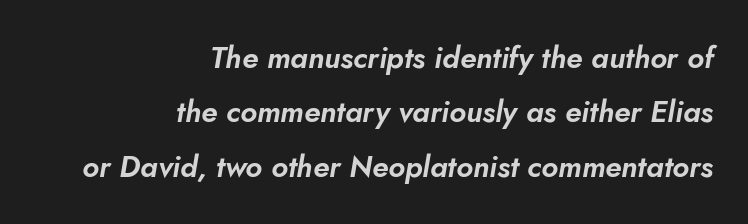
Right-aligned paragraph, ragged on the left. Glyph-to-glyph distance matches everyday printed text. The specimen omits any rule beneath the text block's lines. A typesetter would call this proportional, since set widths differ per character. This is oblique type, the kind used for emphasis or titles.
